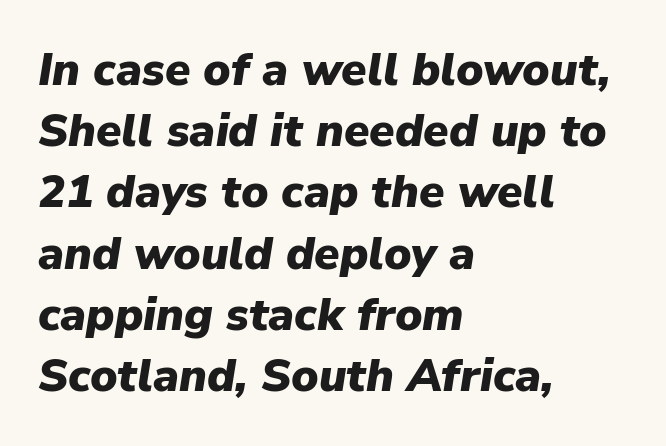
Q: Is the text bold? A: Yes.
Q: Is the text italic (slanted)? A: Yes, it leans right by about 9 degrees.
Q: Is the text underlined? A: No.
Q: How is the paragraph aligned? A: Left-aligned.
Q: Is the spacing between letters normal or unusually wide? A: Normal.
Q: Is the spacing between lines tight, normal or loose? A: Normal.
Q: Width (condensed, normal, or wide)? A: Normal.
Q: Stroke contrast? A: Low.
Q: x-height? A: Medium.
Q: Monospaced? A: No.
